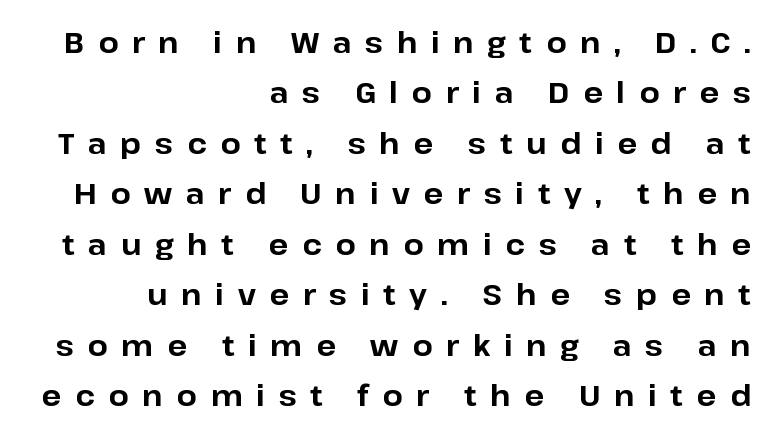
These lines are rendered in a variable-pitch font. Every row of glyphs terminates at an identical x-position on the right. Notice how the stems are strictly vertical — no italics here. Look at the tracking — it's clearly loosened, letters drifting apart. Emphasis by weight is at full strength: bold. Are there feet on the stems? There aren't — it's a sans.
